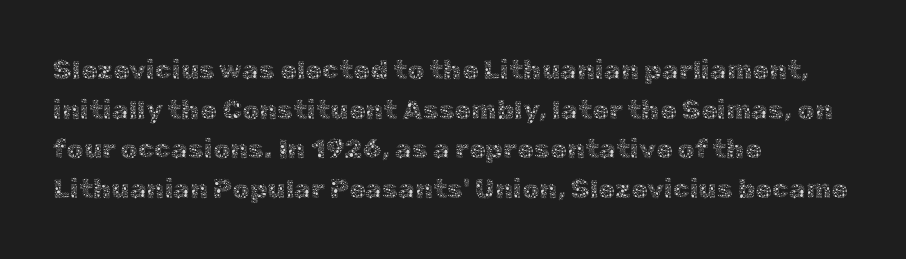
{"italic": "no", "bold": "no", "underline": "no", "align": "left", "line_spacing": "normal", "line_spacing_ratio": 1.47, "letter_spacing": "normal", "letter_spacing_em": 0.0, "glyph_px": 27}
